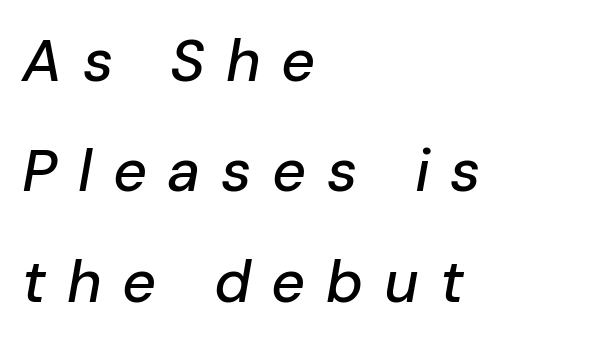
Q: Is the text italic (slanted)? A: Yes, it leans right by about 10 degrees.
Q: Is the text underlined? A: No.
Q: How is the paragraph aligned? A: Left-aligned.
Q: Is the spacing between letters normal or unusually wide? A: Unusually wide.
Q: Width (condensed, normal, or wide)? A: Normal.
Q: Stroke contrast? A: Low.
Q: x-height? A: Medium.
Q: Monospaced? A: No.
